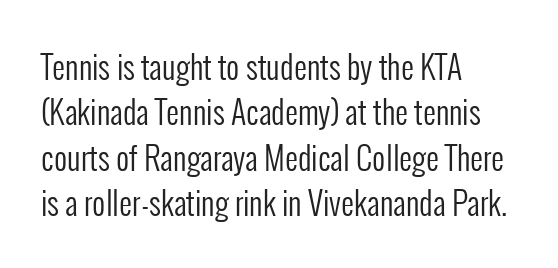
{"serif": "no", "italic": "no", "bold": "no", "weight": "regular", "width": "condensed", "stroke_contrast": "low", "x_height": "medium", "monospaced": "no", "underline": "no", "align": "left", "line_spacing": "normal", "line_spacing_ratio": 1.42, "letter_spacing": "normal", "letter_spacing_em": 0.0, "glyph_px": 32}
